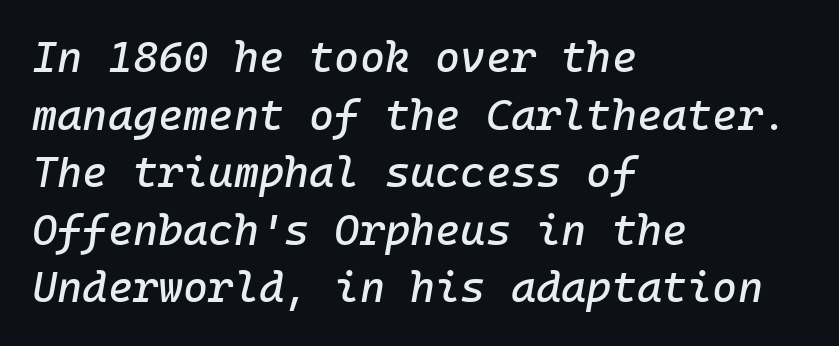
The image shows 43 px text type, italic (leaning right); set left-aligned, normal line spacing (1.34x), normal letter spacing, not underlined; low stroke contrast and a medium x-height.
